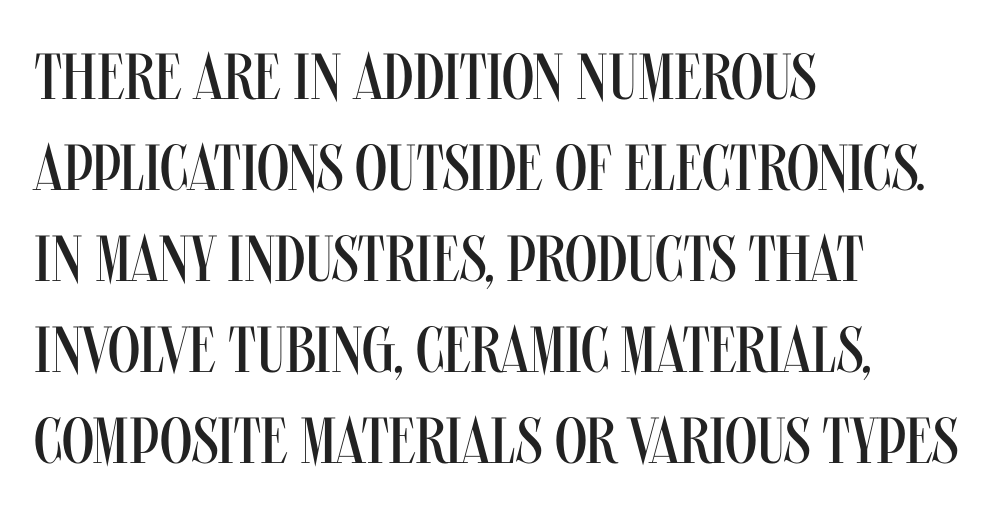
The image shows 65 px regular-weight, condensed sans-serif type, upright; set left-aligned, normal line spacing (1.4x), normal letter spacing, not underlined; medium stroke contrast and a large x-height.
